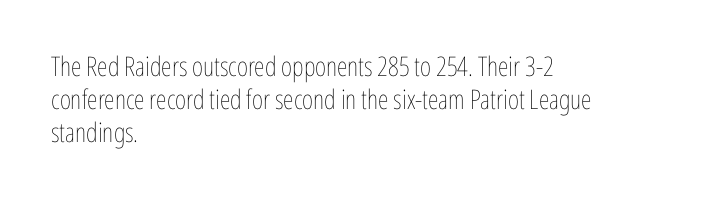
{"italic": "no", "bold": "no", "underline": "no", "align": "left", "line_spacing_ratio": 1.22, "letter_spacing": "normal", "letter_spacing_em": 0.0, "glyph_px": 27}
